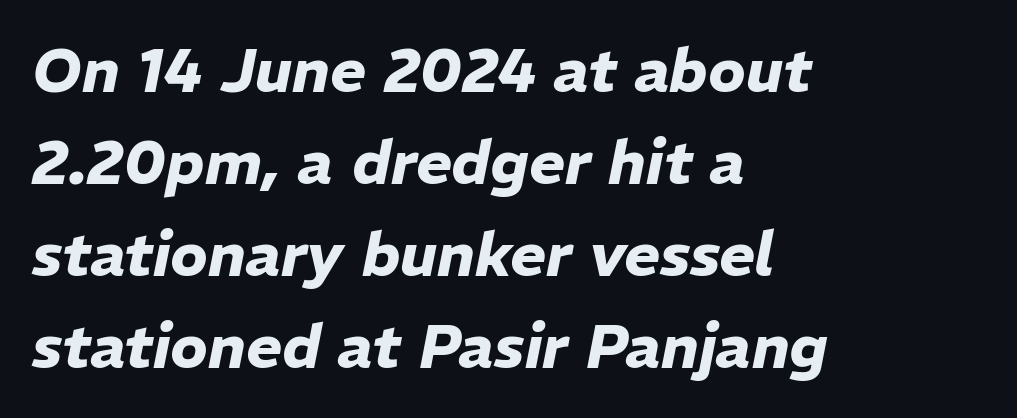
Posture: slanted. You could not count columns in this text — the font is proportionally spaced. Underlining? Definitely not there. The paragraph has a hard left edge and a soft right edge.
